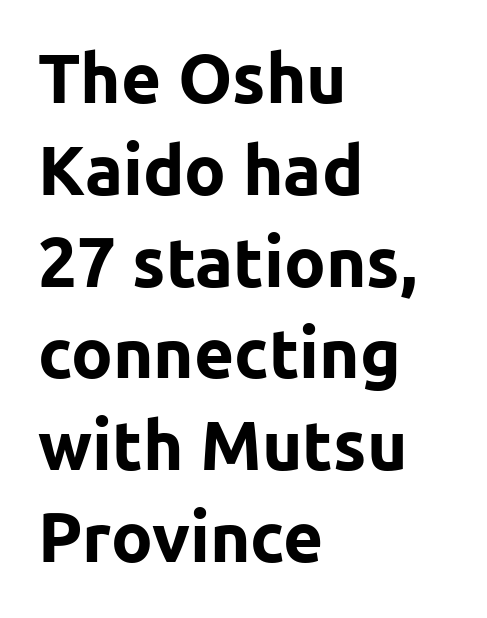
Q: Is the text bold? A: Yes.
Q: Is the text italic (slanted)? A: No, it is upright.
Q: Is the typeface a serif or a sans-serif typeface? A: Sans-serif.
Q: Is the text underlined? A: No.
Q: How is the paragraph aligned? A: Left-aligned.
Q: Is the spacing between letters normal or unusually wide? A: Normal.
Q: Is the spacing between lines tight, normal or loose? A: Normal.
Q: Width (condensed, normal, or wide)? A: Normal.
Q: Stroke contrast? A: Low.
Q: x-height? A: Medium.
Q: Monospaced? A: No.
